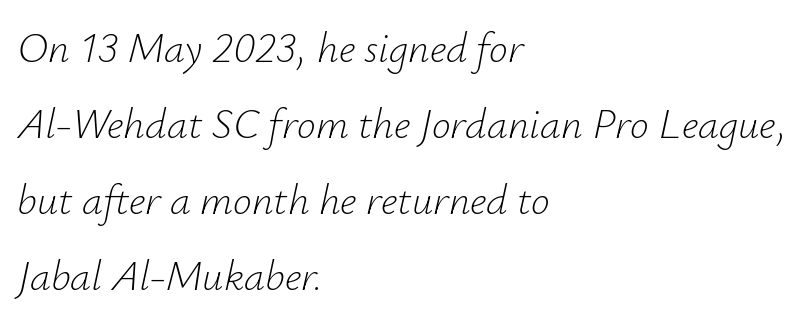
Q: Is the text bold? A: No.
Q: Is the text italic (slanted)? A: Yes, it leans right by about 12 degrees.
Q: Is the text underlined? A: No.
Q: How is the paragraph aligned? A: Left-aligned.
Q: Is the spacing between letters normal or unusually wide? A: Normal.
Q: Width (condensed, normal, or wide)? A: Normal.
Q: Stroke contrast? A: Low.
Q: x-height? A: Small.
Q: Monospaced? A: No.
